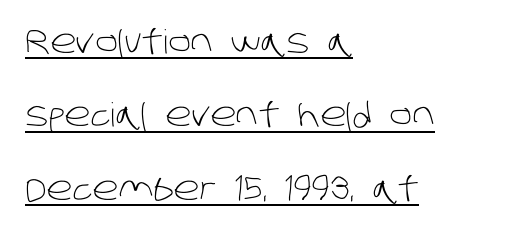
Q: Is the text bold? A: No.
Q: Is the typeface a serif or a sans-serif typeface? A: Sans-serif.
Q: Is the text underlined? A: Yes.
Q: How is the paragraph aligned? A: Left-aligned.
Q: Is the spacing between letters normal or unusually wide? A: Normal.
Q: Is the spacing between lines tight, normal or loose? A: Loose.
Q: Width (condensed, normal, or wide)? A: Normal.
Q: Stroke contrast? A: Low.
Q: x-height? A: Large.
Q: Monospaced? A: No.
